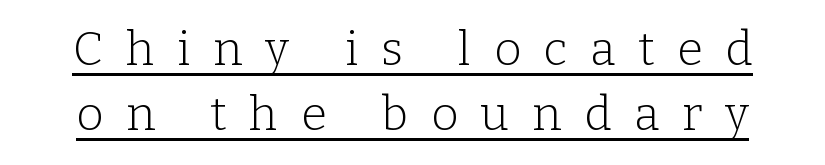
Q: Is the text bold? A: No.
Q: Is the text italic (slanted)? A: No, it is upright.
Q: Is the typeface a serif or a sans-serif typeface? A: Serif.
Q: Is the text underlined? A: Yes.
Q: Is the spacing between letters normal or unusually wide? A: Unusually wide.
Q: Is the spacing between lines tight, normal or loose? A: Normal.
Q: Width (condensed, normal, or wide)? A: Normal.
Q: Stroke contrast? A: Low.
Q: x-height? A: Medium.
Q: Monospaced? A: No.
